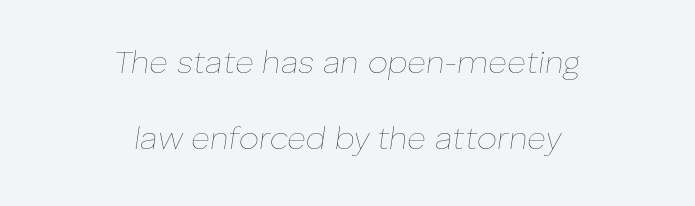
{"italic": "yes", "lean": "right", "slant_degrees": 8, "bold": "no", "weight": "thin", "width": "normal", "stroke_contrast": "low", "x_height": "medium", "monospaced": "no", "underline": "no", "align": "center", "line_spacing": "loose", "line_spacing_ratio": 2.38, "letter_spacing": "normal", "letter_spacing_em": 0.0, "glyph_px": 32}
